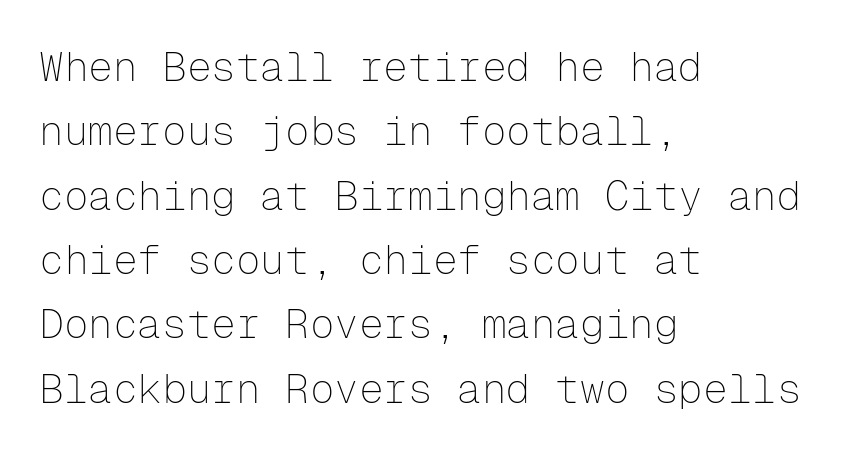
{"serif": "no", "italic": "no", "bold": "no", "weight": "thin", "width": "normal", "stroke_contrast": "low", "x_height": "medium", "monospaced": "yes", "underline": "no", "align": "left", "line_spacing": "normal", "line_spacing_ratio": 1.57, "letter_spacing": "normal", "letter_spacing_em": 0.0, "glyph_px": 41}
